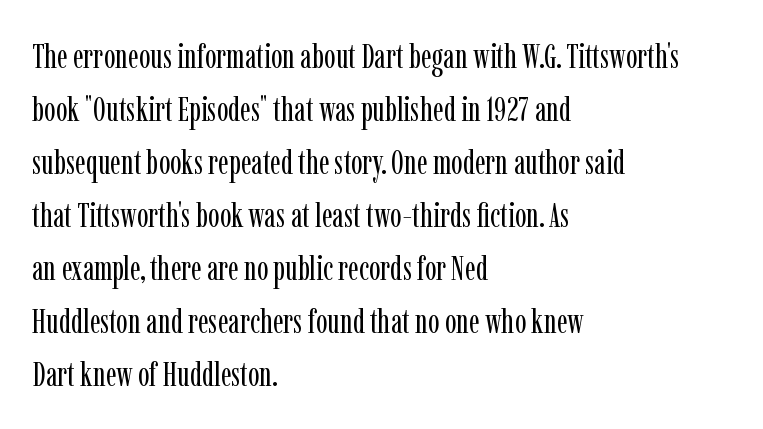
How are the letters spaced? Ordinarily, with no added tracking. This rendering features lettering with no underline. This block has exactly the height ordinary leading produces. The designer went with a serif here, giving each stem small feet. Ordinary non-slanted type is in use. The letters advance in unequal steps, a hallmark of proportional type.
